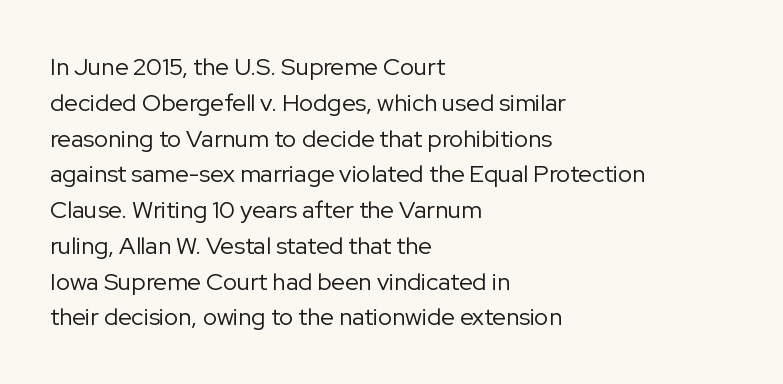
Q: Is the text bold? A: No.
Q: Is the text italic (slanted)? A: No, it is upright.
Q: Is the text underlined? A: No.
Q: How is the paragraph aligned? A: Left-aligned.
Q: Is the spacing between letters normal or unusually wide? A: Normal.
Q: Is the spacing between lines tight, normal or loose? A: Normal.
